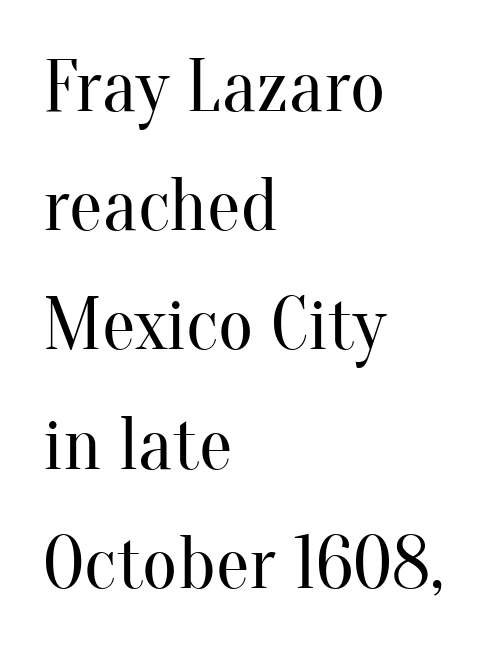
If you drew a line through each stem, it would be perfectly vertical. The rendering uses natural spacing where letterforms have individual widths. Caption: face not bold, strokes unweighted. Where is the straight margin? On the left. There is no visible air inserted between adjacent glyphs. In terms of letterform style, serifs are clearly present.
